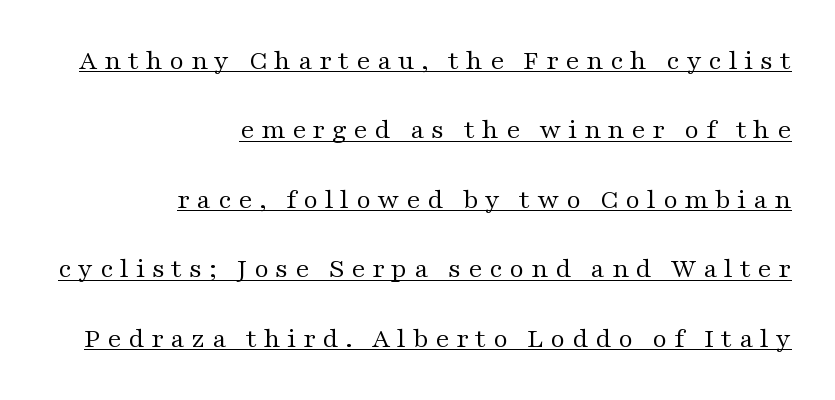
Q: Is the text bold? A: No.
Q: Is the text italic (slanted)? A: No, it is upright.
Q: Is the typeface a serif or a sans-serif typeface? A: Serif.
Q: Is the text underlined? A: Yes.
Q: How is the paragraph aligned? A: Right-aligned.
Q: Is the spacing between letters normal or unusually wide? A: Unusually wide.
Q: Is the spacing between lines tight, normal or loose? A: Loose.
Q: Width (condensed, normal, or wide)? A: Wide.
Q: Stroke contrast? A: Medium.
Q: x-height? A: Medium.
Q: Monospaced? A: No.
